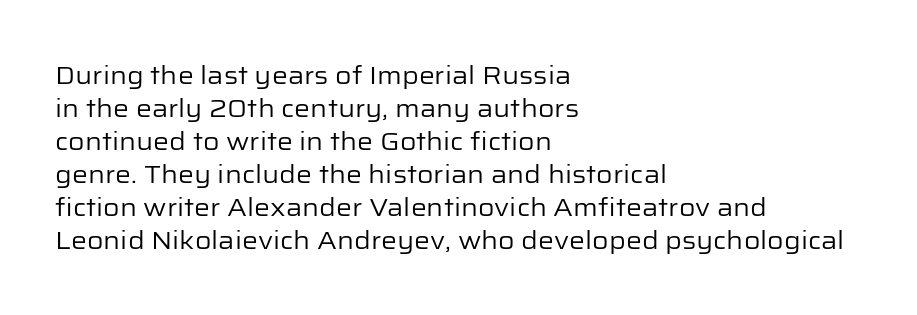
The setting favours the left margin, as ordinary paragraphs usually do. The letters stand upright; this is a roman face. Does the leading feel generous? No, just average. The passage shown has conventional tracking throughout. Each stroke keeps to a modest, everyday thickness or less.
